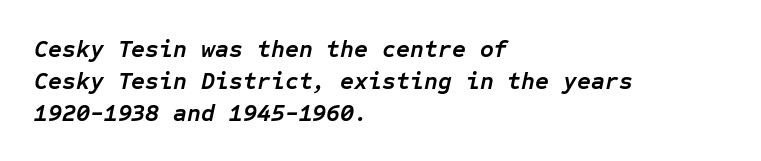
The image shows 24 px bold type, italic (leaning right); set left-aligned, normal line spacing (1.33x), normal letter spacing, not underlined.
